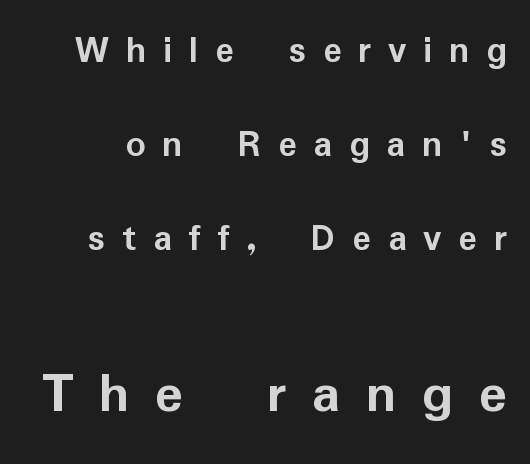
{"serif": "no", "italic": "no", "bold": "yes", "weight": "semibold", "width": "normal", "stroke_contrast": "low", "x_height": "medium", "monospaced": "no", "underline": "no", "line_spacing": "loose", "line_spacing_ratio": 2.41, "letter_spacing": "wide", "letter_spacing_em": 0.43, "larger_block": "second", "size_ratio": 1.51, "glyph_px": 59}
